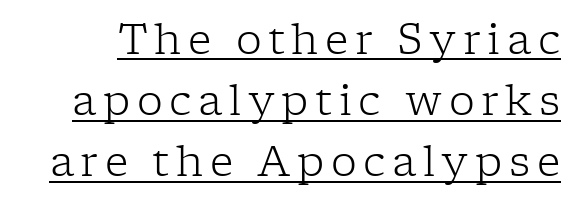
Q: Is the text bold? A: No.
Q: Is the text italic (slanted)? A: No, it is upright.
Q: Is the typeface a serif or a sans-serif typeface? A: Serif.
Q: Is the text underlined? A: Yes.
Q: Is the spacing between lines tight, normal or loose? A: Normal.
Q: Width (condensed, normal, or wide)? A: Normal.
Q: Stroke contrast? A: Low.
Q: x-height? A: Medium.
Q: Monospaced? A: No.
